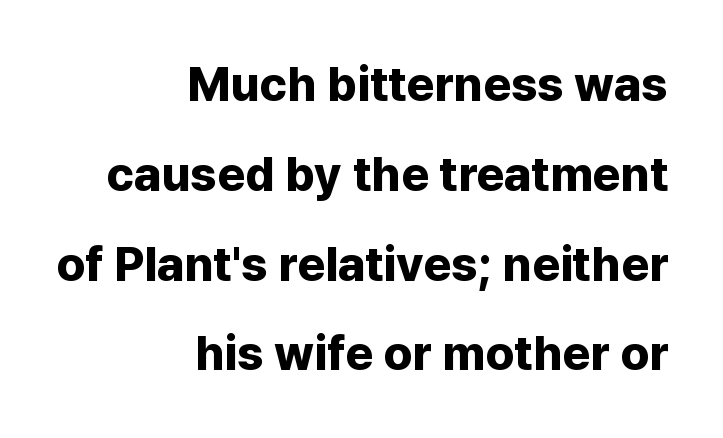
The face used here is rendered with its standard letterfit. You could not count columns in this text — the font is proportionally spaced. Weight: bold. The face used here is a sans, in the tradition of grotesques and geometrics. Letters rest on an invisible, unmarked baseline.
